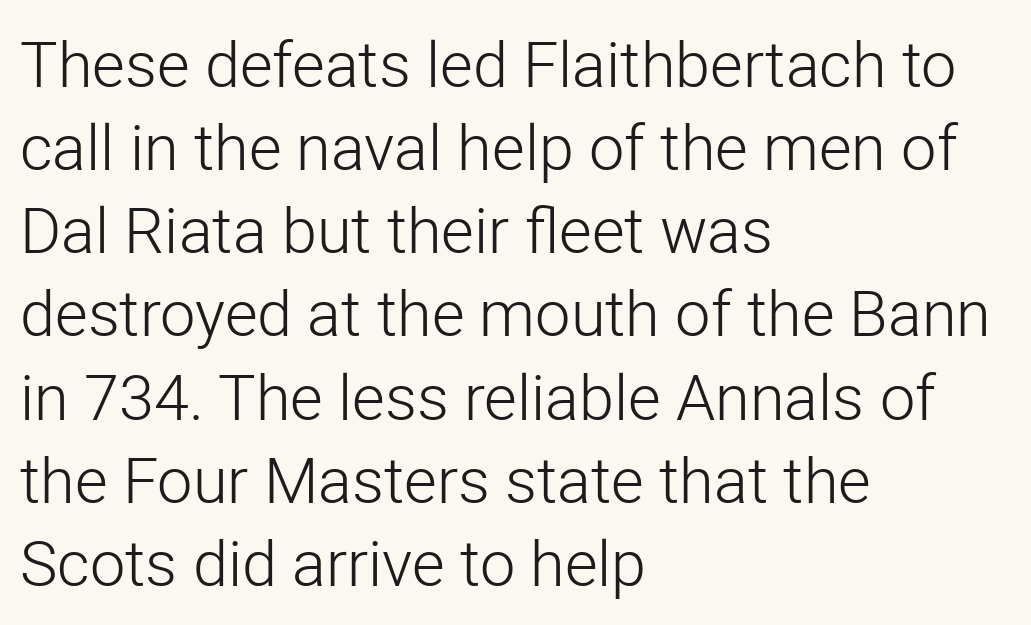
Q: Is the text bold? A: No.
Q: Is the text italic (slanted)? A: No, it is upright.
Q: Is the typeface a serif or a sans-serif typeface? A: Sans-serif.
Q: Is the text underlined? A: No.
Q: How is the paragraph aligned? A: Left-aligned.
Q: Is the spacing between letters normal or unusually wide? A: Normal.
Q: Is the spacing between lines tight, normal or loose? A: Normal.
Q: Width (condensed, normal, or wide)? A: Normal.
Q: Stroke contrast? A: Low.
Q: x-height? A: Medium.
Q: Monospaced? A: No.
